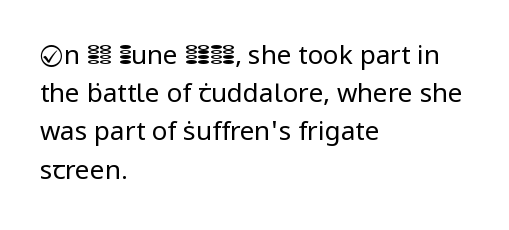
The vertical gap from one line to the next is medium. Quick note: underline off. The characters are drawn with everyday or finer stroke widths. A typesetter would mark this as roman, not italic. Caption: multi-line text, flush left, ragged right.
